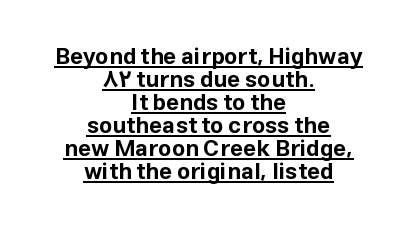
Q: Is the text bold? A: Yes.
Q: Is the text italic (slanted)? A: No, it is upright.
Q: Is the text underlined? A: Yes.
Q: How is the paragraph aligned? A: Centered.
Q: Is the spacing between letters normal or unusually wide? A: Normal.
Q: Is the spacing between lines tight, normal or loose? A: Tight.
